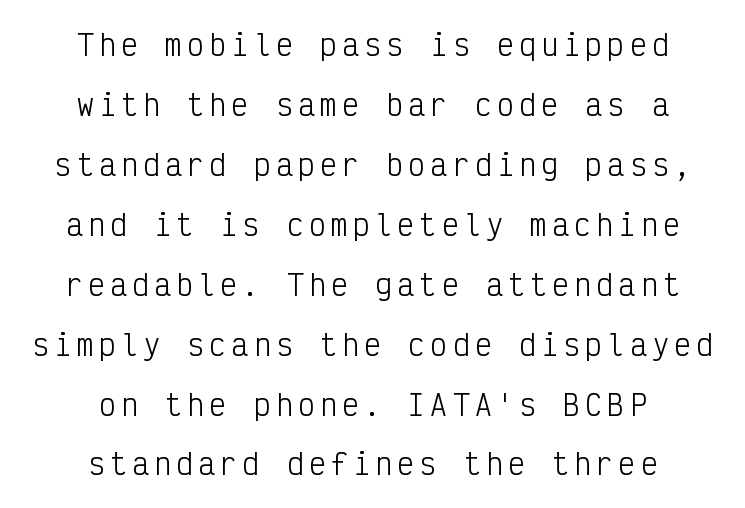
Q: Is the text bold? A: No.
Q: Is the text italic (slanted)? A: No, it is upright.
Q: Is the typeface a serif or a sans-serif typeface? A: Sans-serif.
Q: Is the text underlined? A: No.
Q: How is the paragraph aligned? A: Centered.
Q: Is the spacing between lines tight, normal or loose? A: Loose.
Q: Width (condensed, normal, or wide)? A: Condensed.
Q: Stroke contrast? A: Low.
Q: x-height? A: Medium.
Q: Monospaced? A: Yes.
